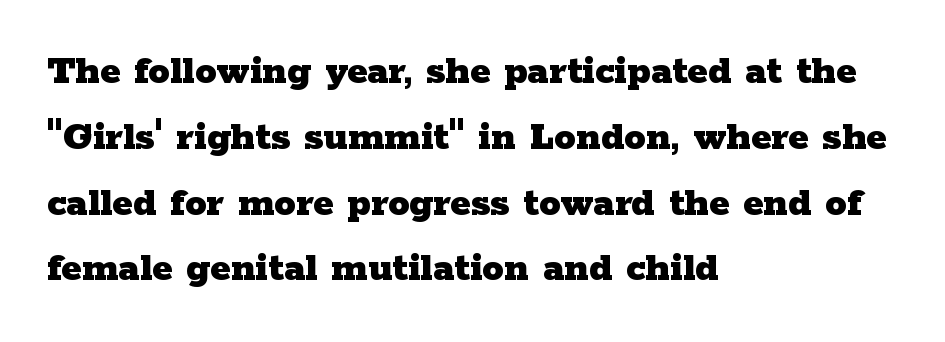
No extra tracking has been applied to these lines. Leading matches the norm, producing a regular column. Descenders hang freely into open space. Posture: straight, roman, zero tilt.
